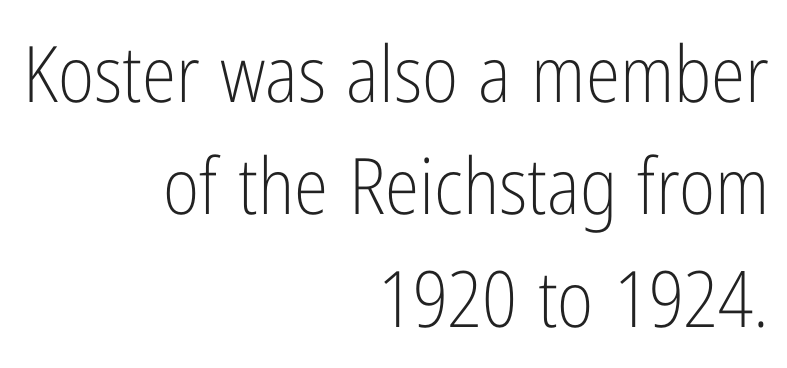
The image shows 78 px light, condensed sans-serif type, upright; set right-aligned, normal line spacing (1.44x), normal letter spacing, not underlined; low stroke contrast and a medium x-height.
